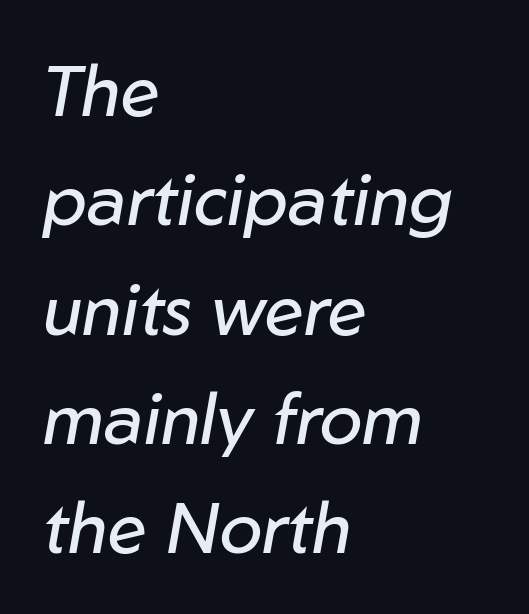
The image shows 71 px regular-weight type, italic (leaning right); set left-aligned, normal line spacing (1.54x), normal letter spacing, not underlined; low stroke contrast and a medium x-height.
